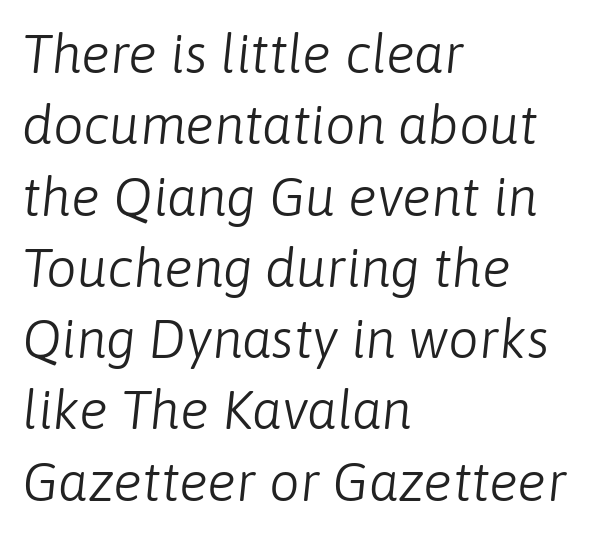
{"italic": "yes", "lean": "right", "slant_degrees": 6, "bold": "no", "weight": "light", "width": "normal", "stroke_contrast": "low", "x_height": "medium", "monospaced": "no", "underline": "no", "align": "left", "line_spacing": "normal", "line_spacing_ratio": 1.32, "letter_spacing": "normal", "letter_spacing_em": 0.0, "glyph_px": 54}
